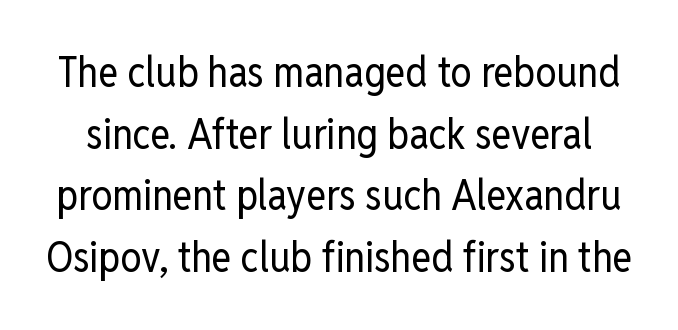
The image shows 42 px regular-weight, condensed sans-serif type, upright; set normal line spacing (1.47x), normal letter spacing, not underlined; low stroke contrast and a medium x-height.
